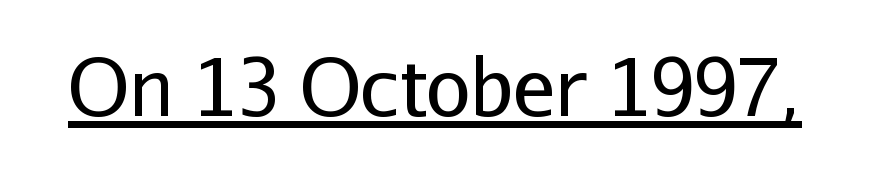
Unbolded letterforms with no extra heft. The typesetter has applied underlining to the passage shown. Characters follow at the spacing the type designer built in. These lines are composed in type without serifs.
